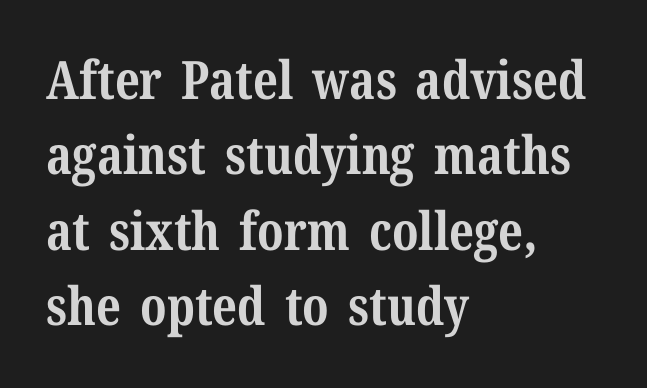
{"serif": "yes", "italic": "no", "bold": "yes", "weight": "bold", "width": "normal", "stroke_contrast": "medium", "x_height": "medium", "monospaced": "no", "underline": "no", "align": "left", "line_spacing": "normal", "line_spacing_ratio": 1.42, "letter_spacing": "normal", "letter_spacing_em": 0.0, "glyph_px": 53}
